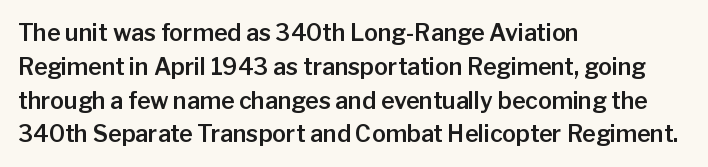
Q: Is the text italic (slanted)? A: No, it is upright.
Q: Is the text underlined? A: No.
Q: How is the paragraph aligned? A: Left-aligned.
Q: Is the spacing between letters normal or unusually wide? A: Normal.
Q: Is the spacing between lines tight, normal or loose? A: Normal.
